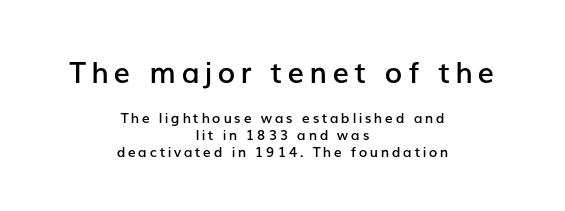
The rendering uses a semibold face; strokes are thickened but not to full bold. The rag falls on both sides of this text block equally. The designer gave the opening block more size than the closing block. The face used here is proportionally spaced, like ordinary book or web type.
